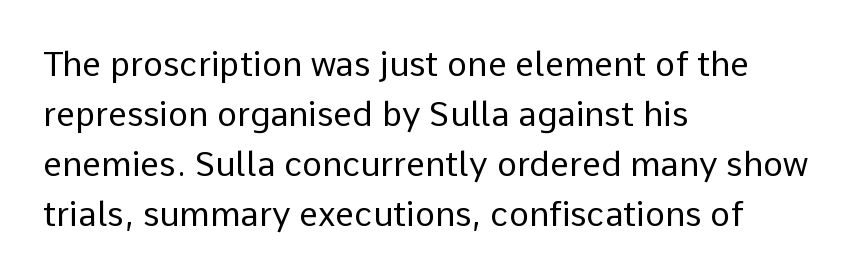
The image shows 34 px regular-weight sans-serif type, upright; set left-aligned, normal line spacing (1.47x), normal letter spacing, not underlined; low stroke contrast and a medium x-height.
